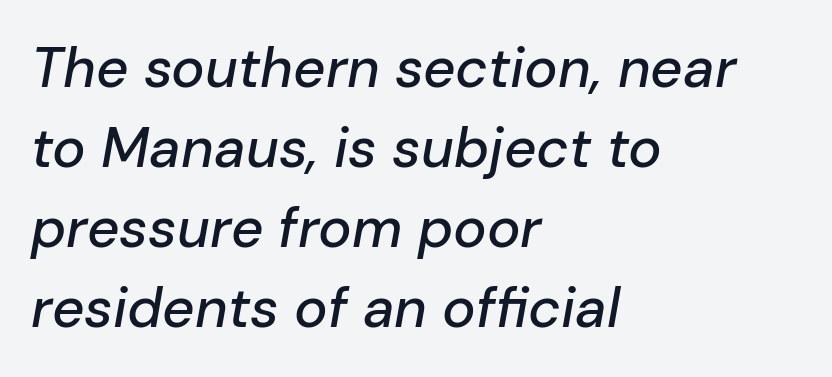
{"italic": "yes", "lean": "right", "slant_degrees": 10, "width": "normal", "stroke_contrast": "low", "x_height": "medium", "monospaced": "no", "underline": "no", "align": "left", "line_spacing": "normal", "line_spacing_ratio": 1.43, "letter_spacing": "normal", "letter_spacing_em": 0.0, "glyph_px": 56}
